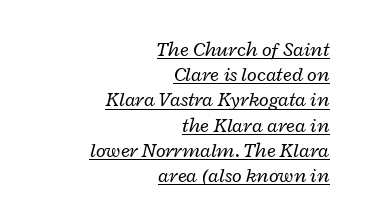
{"italic": "yes", "lean": "right", "slant_degrees": 12, "bold": "no", "underline": "yes", "align": "right", "line_spacing": "normal", "line_spacing_ratio": 1.26, "letter_spacing": "normal", "letter_spacing_em": 0.0, "glyph_px": 20}
